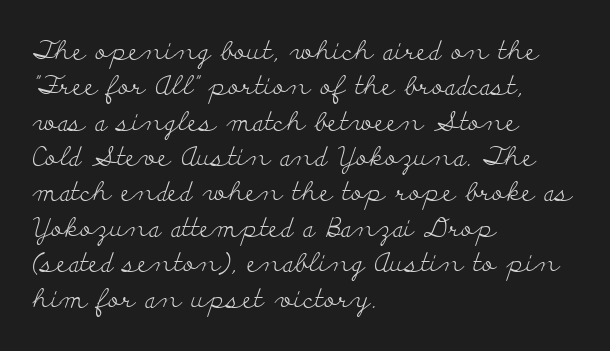
Vertically, the passage feels balanced, rows spaced as you'd expect. A bare baseline throughout the passage. Think standard paragraph weight, or any step lighter than that.
